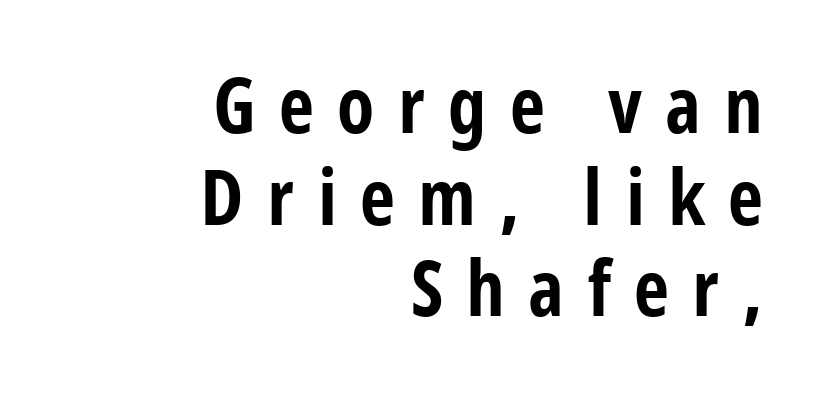
The image shows 77 px bold, condensed sans-serif type, upright; set right-aligned, line spacing 1.19x, unusually wide letter spacing (+0.3 em), not underlined; low stroke contrast and a large x-height.
